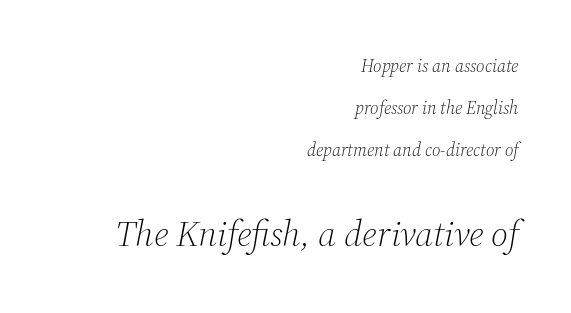
{"serif": "yes", "italic": "yes", "lean": "right", "slant_degrees": 12, "bold": "no", "weight": "light", "width": "normal", "stroke_contrast": "medium", "x_height": "medium", "monospaced": "no", "underline": "no", "align": "right", "line_spacing": "loose", "line_spacing_ratio": 2.34, "letter_spacing": "normal", "letter_spacing_em": 0.0, "larger_block": "second", "size_ratio": 2.0, "glyph_px": 36}
